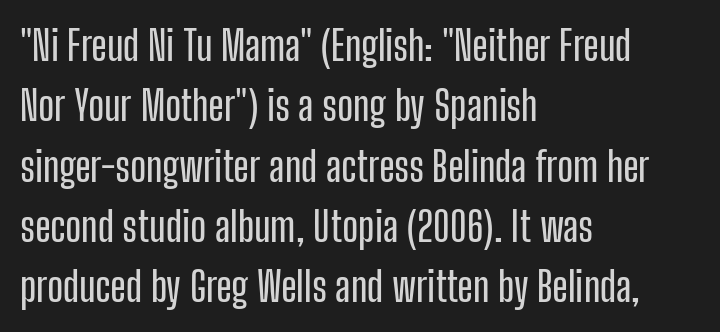
Q: Is the text italic (slanted)? A: No, it is upright.
Q: Is the typeface a serif or a sans-serif typeface? A: Sans-serif.
Q: Is the text underlined? A: No.
Q: How is the paragraph aligned? A: Left-aligned.
Q: Is the spacing between letters normal or unusually wide? A: Normal.
Q: Is the spacing between lines tight, normal or loose? A: Normal.
Q: Width (condensed, normal, or wide)? A: Condensed.
Q: Stroke contrast? A: Low.
Q: x-height? A: Medium.
Q: Monospaced? A: No.
